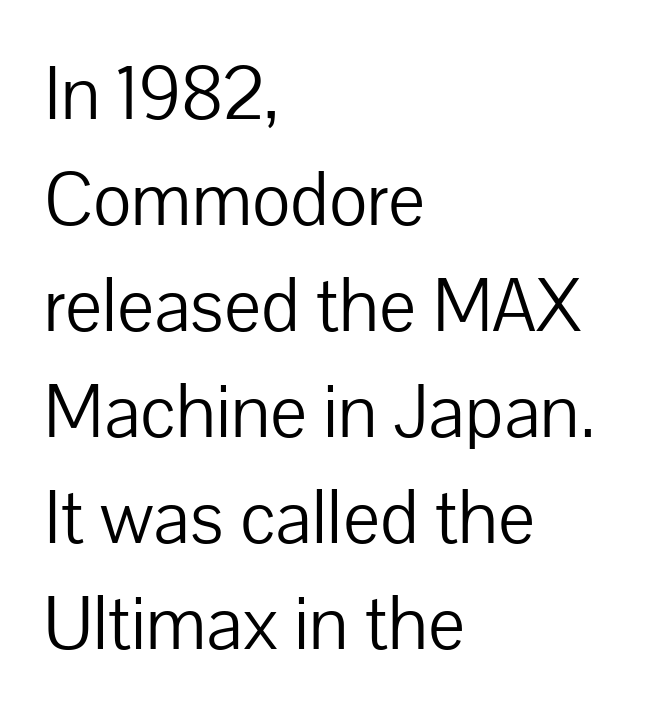
{"serif": "no", "italic": "no", "bold": "no", "weight": "light", "width": "normal", "stroke_contrast": "low", "x_height": "medium", "monospaced": "no", "underline": "no", "align": "left", "line_spacing": "normal", "line_spacing_ratio": 1.36, "letter_spacing": "normal", "letter_spacing_em": 0.0, "glyph_px": 78}
